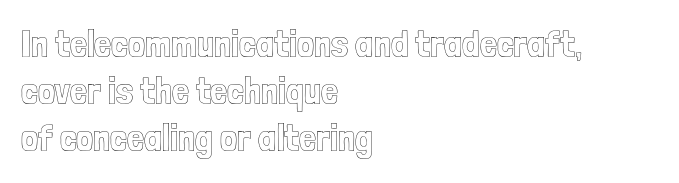
Q: Is the text italic (slanted)? A: No, it is upright.
Q: Is the text underlined? A: No.
Q: How is the paragraph aligned? A: Left-aligned.
Q: Is the spacing between letters normal or unusually wide? A: Normal.
Q: Width (condensed, normal, or wide)? A: Condensed.
Q: x-height? A: Medium.
Q: Monospaced? A: No.
